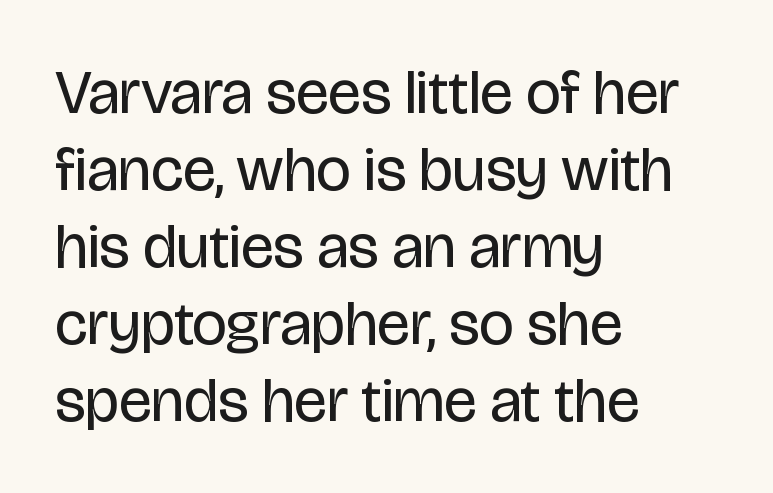
What stands out about the letter spacing? Nothing — it is the standard amount. Caption: face not bold, strokes unweighted. Does the type have serifs? No, each stem ends abruptly. Character widths vary here, with narrow letters taking less room than wide ones. These lines were composed using upright roman letters.
